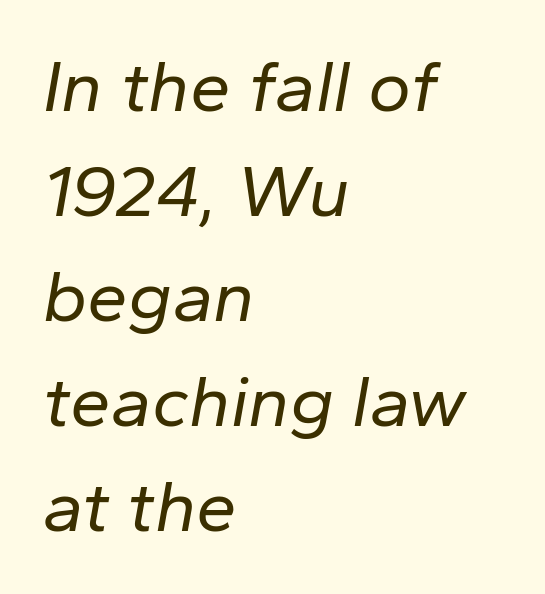
{"italic": "yes", "lean": "right", "slant_degrees": 10, "bold": "no", "weight": "regular", "width": "normal", "stroke_contrast": "low", "x_height": "medium", "monospaced": "no", "underline": "no", "align": "left", "line_spacing": "normal", "line_spacing_ratio": 1.44, "letter_spacing": "normal", "letter_spacing_em": 0.0, "glyph_px": 73}
